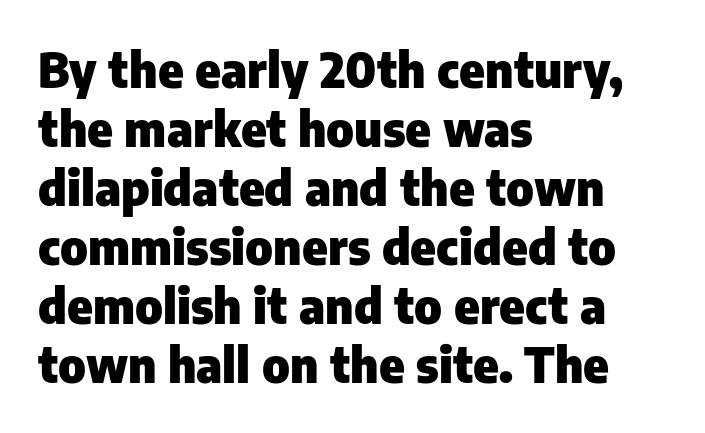
The image shows 48 px heavy sans-serif type, upright; set left-aligned, line spacing 1.23x, normal letter spacing, not underlined; low stroke contrast and a medium x-height.
